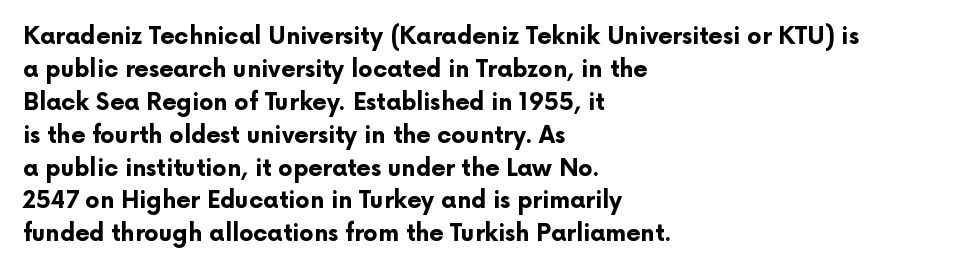
Q: Is the text bold? A: Yes.
Q: Is the text italic (slanted)? A: No, it is upright.
Q: Is the text underlined? A: No.
Q: How is the paragraph aligned? A: Left-aligned.
Q: Is the spacing between letters normal or unusually wide? A: Normal.
Q: Is the spacing between lines tight, normal or loose? A: Normal.
